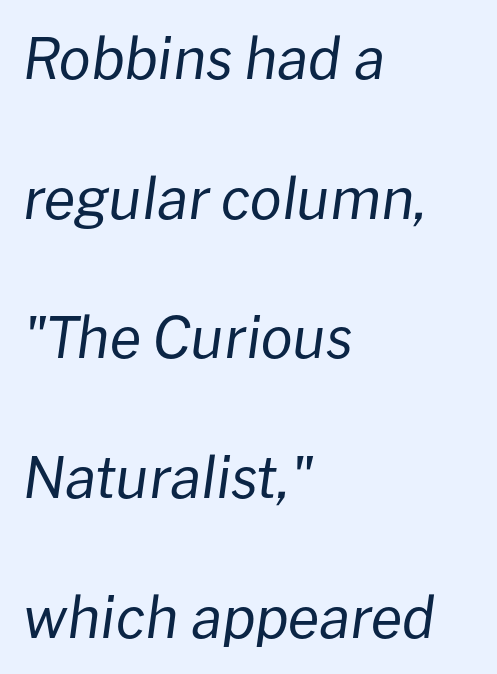
{"italic": "yes", "lean": "right", "slant_degrees": 8, "bold": "no", "weight": "regular", "width": "normal", "stroke_contrast": "low", "x_height": "medium", "monospaced": "no", "underline": "no", "align": "left", "line_spacing": "loose", "line_spacing_ratio": 2.45, "letter_spacing": "normal", "letter_spacing_em": 0.0, "glyph_px": 57}
